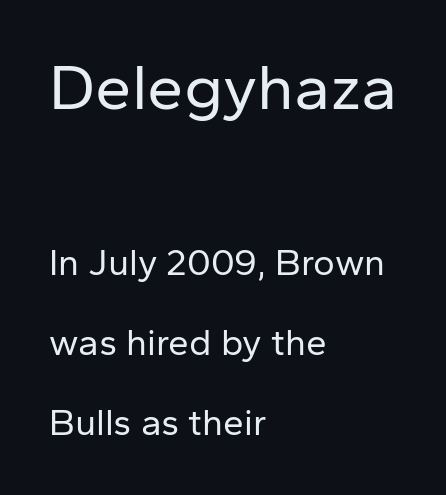
The passage is arranged the way most books set body copy — flush left. Anything drawn beneath the words? Only blank space. The face used here is a sans, in the tradition of grotesques and geometrics. Leading is clearly above the norm, producing a sparse column. Is this a fixed-width face? No — the glyphs have proportional, varying widths.
